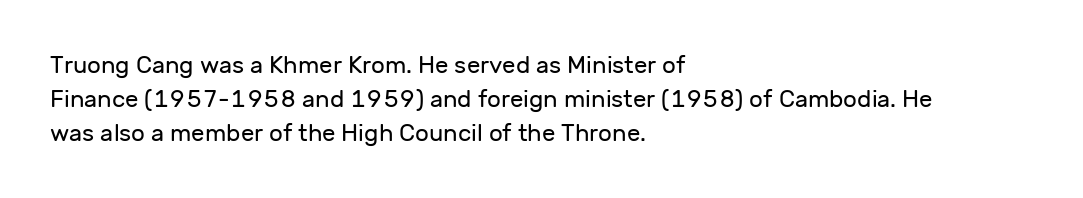
The image shows 24 px text type, upright; set left-aligned, normal line spacing (1.42x), normal letter spacing, not underlined.
